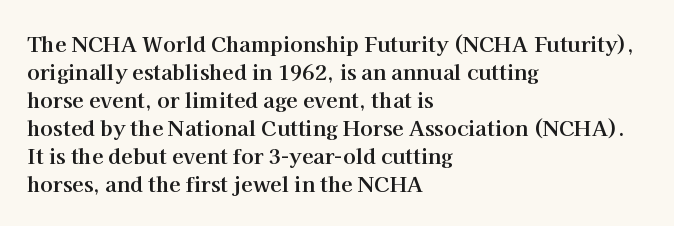
The image shows 21 px bold type, upright; set left-aligned, normal line spacing (1.33x), normal letter spacing, not underlined.
